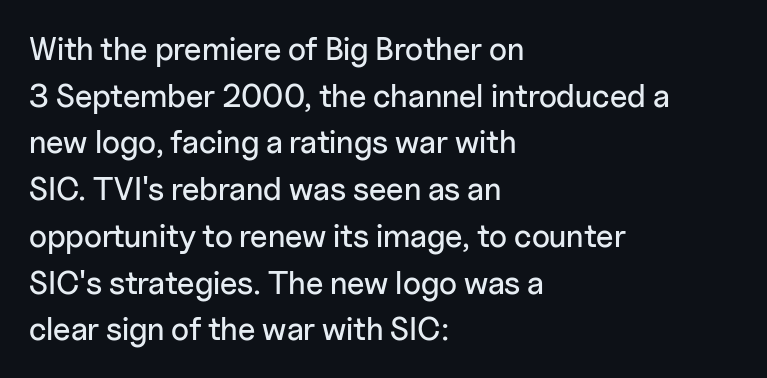
The image shows 32 px sans-serif type, upright; set left-aligned, normal line spacing (1.46x), normal letter spacing, not underlined; low stroke contrast and a medium x-height.
